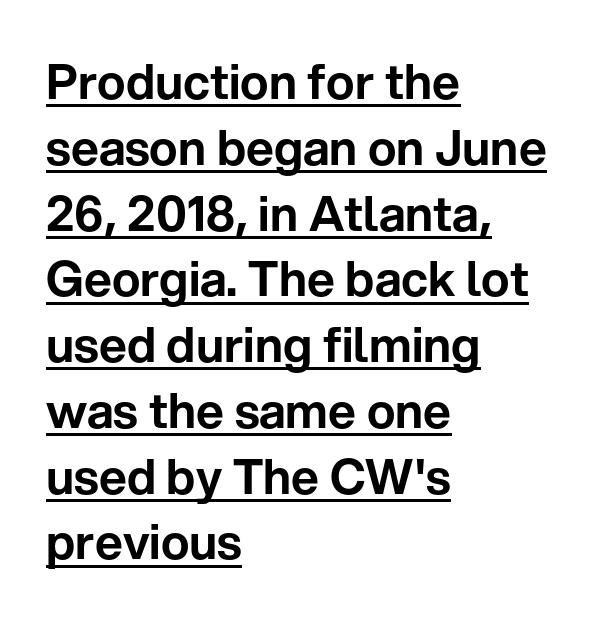
The image shows 48 px sans-serif type, upright; set left-aligned, normal line spacing (1.37x), normal letter spacing, underlined; low stroke contrast and a medium x-height.
